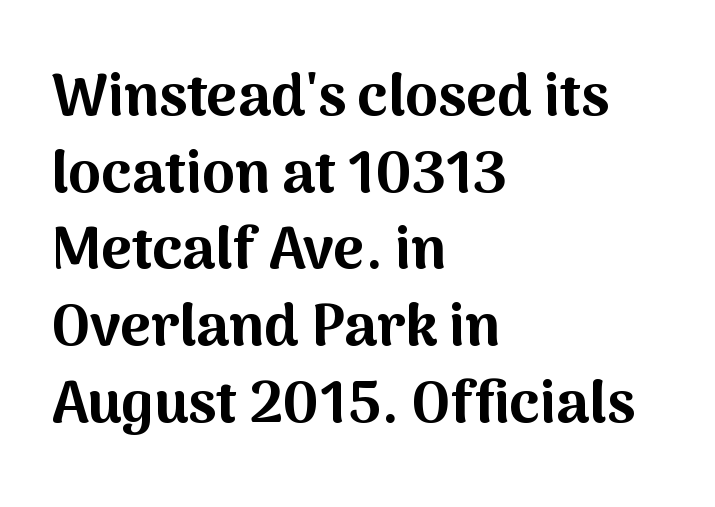
{"serif": "no", "italic": "no", "bold": "yes", "weight": "bold", "width": "normal", "stroke_contrast": "medium", "x_height": "medium", "monospaced": "no", "underline": "no", "align": "left", "line_spacing": "normal", "line_spacing_ratio": 1.3, "letter_spacing": "normal", "letter_spacing_em": 0.0, "glyph_px": 59}
